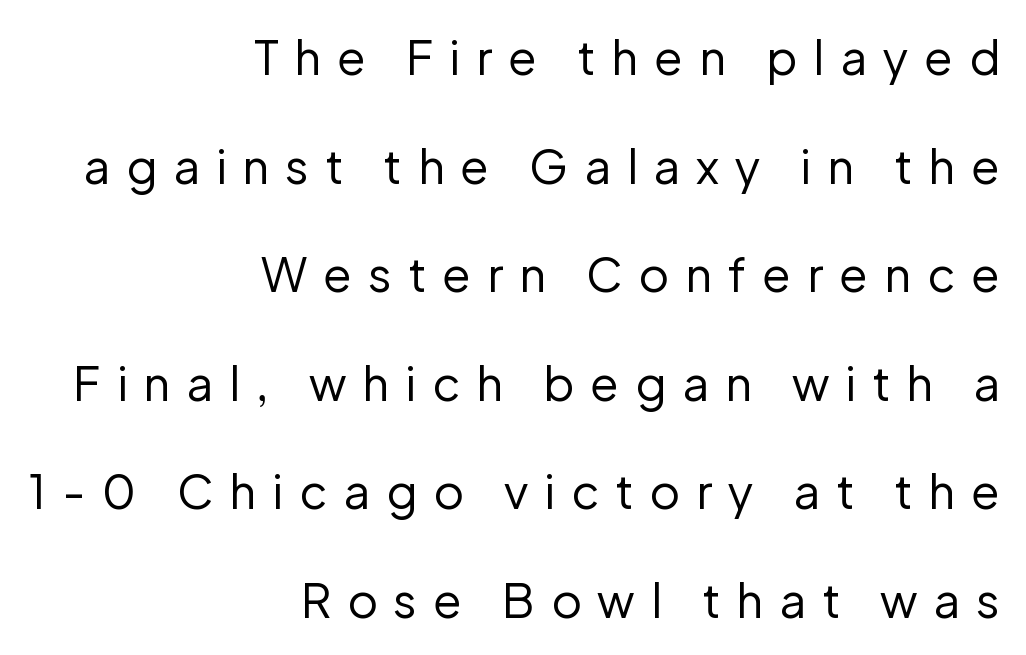
{"serif": "no", "italic": "no", "bold": "no", "weight": "regular", "width": "normal", "stroke_contrast": "low", "x_height": "medium", "monospaced": "no", "underline": "no", "align": "right", "line_spacing": "loose", "line_spacing_ratio": 2.31, "letter_spacing": "wide", "letter_spacing_em": 0.34, "glyph_px": 47}
